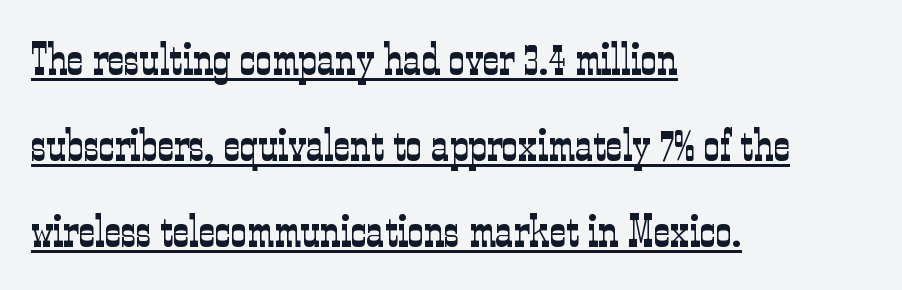
The image shows 45 px light, condensed serif type, upright; set left-aligned, loose line spacing (1.91x), normal letter spacing, underlined; low stroke contrast and a medium x-height.
